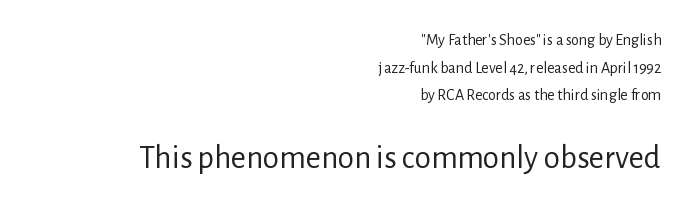
Q: Is the text bold? A: No.
Q: Is the text italic (slanted)? A: No, it is upright.
Q: Is the typeface a serif or a sans-serif typeface? A: Sans-serif.
Q: Is the text underlined? A: No.
Q: How is the paragraph aligned? A: Right-aligned.
Q: Is the spacing between letters normal or unusually wide? A: Normal.
Q: Which block of text is set in a larger size, the first (top) or the second (bottom)? A: The second (bottom) one.
Q: Width (condensed, normal, or wide)? A: Normal.
Q: Stroke contrast? A: Low.
Q: x-height? A: Medium.
Q: Monospaced? A: No.
